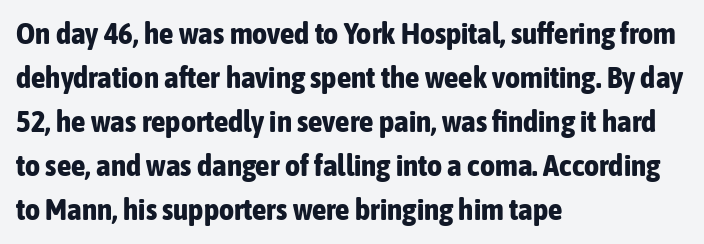
The image shows 29 px bold, condensed sans-serif type, upright; set left-aligned, normal line spacing (1.52x), normal letter spacing, not underlined; low stroke contrast and a medium x-height.
